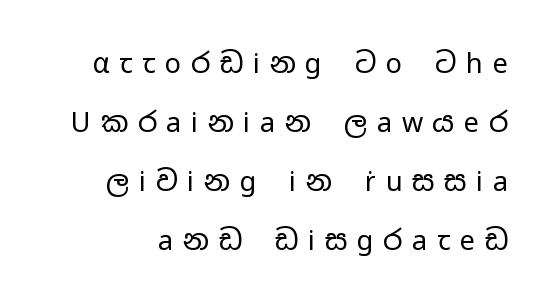
The image shows 27 px text type, upright; set loose line spacing (2.19x), unusually wide letter spacing (+0.36 em), not underlined.
